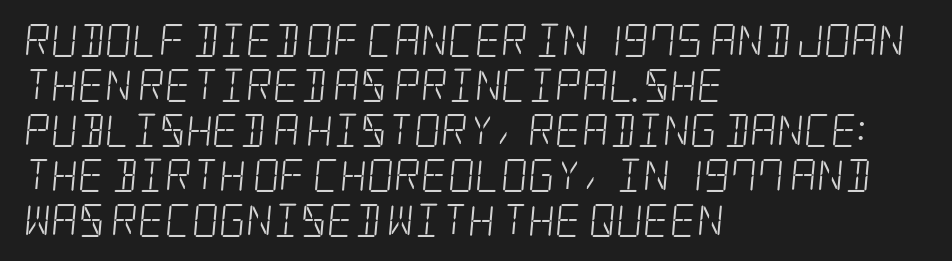
{"serif": "yes", "bold": "no", "weight": "light", "width": "condensed", "stroke_contrast": "low", "x_height": "large", "underline": "no", "align": "left", "line_spacing": "normal", "line_spacing_ratio": 1.36, "letter_spacing": "normal", "letter_spacing_em": 0.0, "glyph_px": 33}
